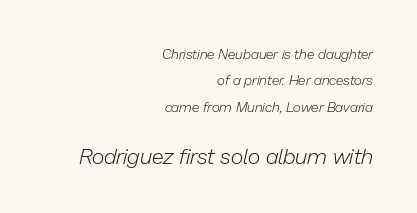
The image shows 22 px text type, italic (leaning right); set right-aligned, line spacing 1.89x, normal letter spacing, not underlined; the second (bottom) block is 1.57x larger.
